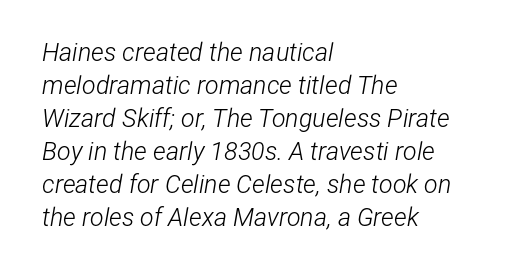
The image shows 25 px text type, italic (leaning right); set left-aligned, normal line spacing (1.32x), normal letter spacing, not underlined.
